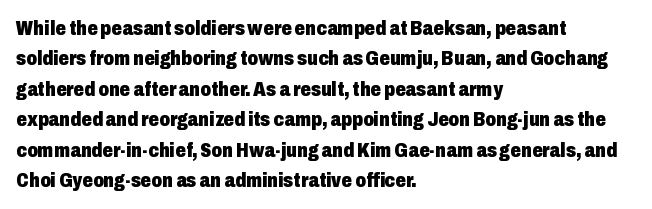
Notice how the stems are strictly vertical — no italics here. These words are printed bold, with thick strokes throughout. Leading: standard. You could call the tracking neutral — neither tight nor loose. The rendering anchors every line to the left-hand side. The words here are not underlined.
